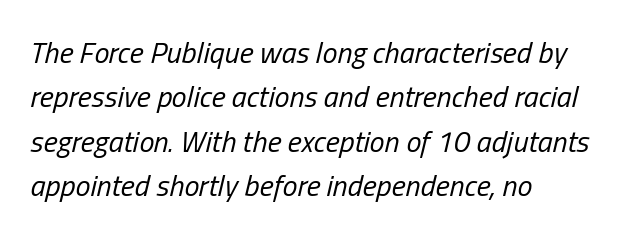
{"italic": "yes", "lean": "right", "slant_degrees": 13, "bold": "no", "weight": "regular", "width": "condensed", "stroke_contrast": "low", "x_height": "medium", "monospaced": "no", "underline": "no", "align": "left", "line_spacing": "normal", "line_spacing_ratio": 1.48, "letter_spacing": "normal", "letter_spacing_em": 0.0, "glyph_px": 30}
